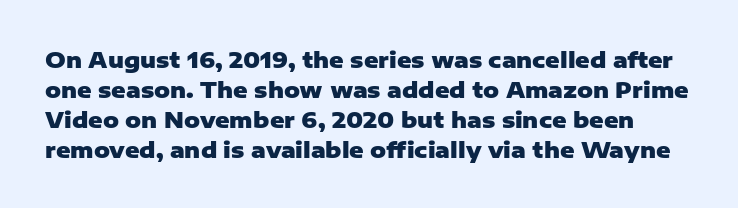
Q: Is the text bold? A: Yes.
Q: Is the text italic (slanted)? A: No, it is upright.
Q: Is the text underlined? A: No.
Q: Is the spacing between letters normal or unusually wide? A: Normal.
Q: Is the spacing between lines tight, normal or loose? A: Normal.
